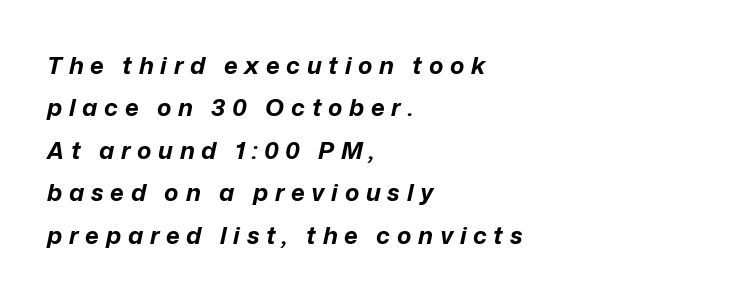
{"italic": "yes", "lean": "right", "slant_degrees": 12, "bold": "yes", "underline": "no", "align": "left", "line_spacing_ratio": 1.77, "letter_spacing": "wide", "letter_spacing_em": 0.28, "glyph_px": 24}
